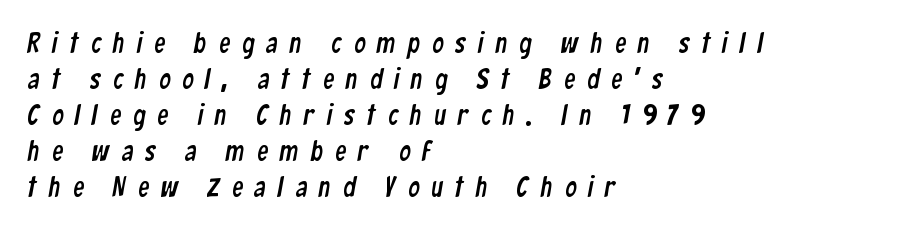
Letterform terminals end flat and unadorned throughout the passage. Leading matches the norm, producing a regular column. Check under the words: just untouched page. Observe the wide spacing: letters keep a clear distance from each other. Varying glyph widths throughout — classic text-font behaviour.
